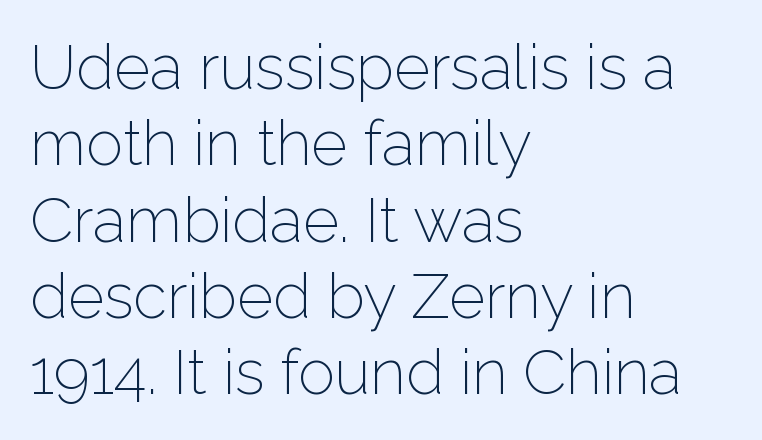
{"serif": "no", "italic": "no", "bold": "no", "weight": "light", "width": "normal", "stroke_contrast": "low", "x_height": "medium", "monospaced": "no", "underline": "no", "align": "left", "line_spacing_ratio": 1.23, "letter_spacing": "normal", "letter_spacing_em": 0.0, "glyph_px": 62}
